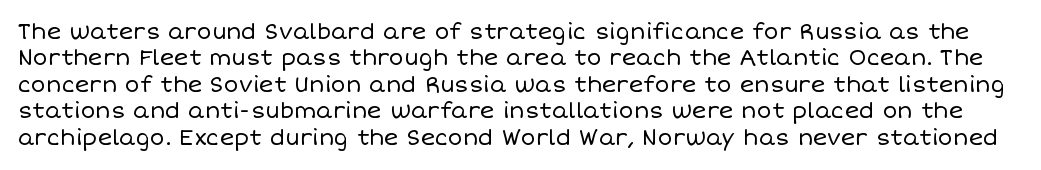
Q: Is the text bold? A: No.
Q: Is the text italic (slanted)? A: No, it is upright.
Q: Is the text underlined? A: No.
Q: Is the spacing between letters normal or unusually wide? A: Normal.
